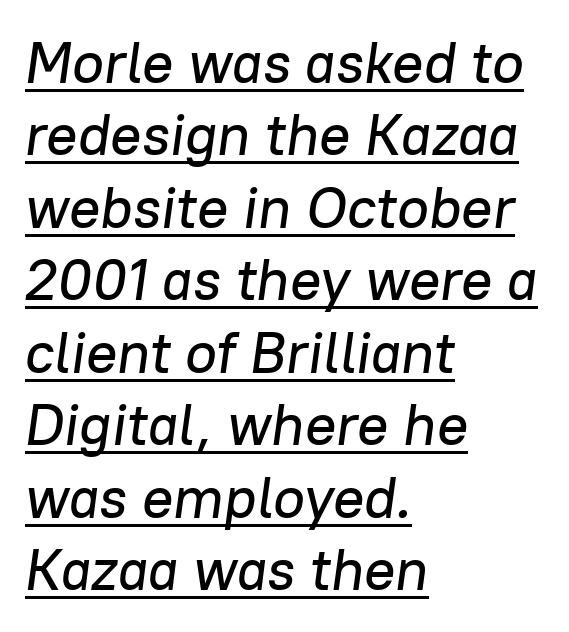
Q: Is the text italic (slanted)? A: Yes, it leans right by about 8 degrees.
Q: Is the text underlined? A: Yes.
Q: How is the paragraph aligned? A: Left-aligned.
Q: Is the spacing between letters normal or unusually wide? A: Normal.
Q: Is the spacing between lines tight, normal or loose? A: Normal.
Q: Width (condensed, normal, or wide)? A: Normal.
Q: Stroke contrast? A: Low.
Q: x-height? A: Medium.
Q: Monospaced? A: No.
